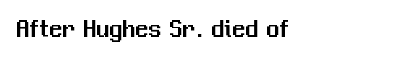
The passage shown is not underscored anywhere. This rendering uses left alignment, leaving the right contour irregular. Every stem runs plumb, perpendicular to the baseline. A typesetter would call this zero additional tracking.
